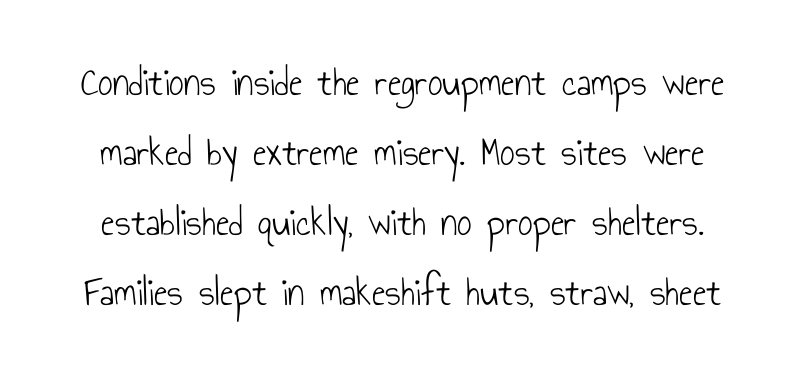
{"serif": "no", "italic": "no", "bold": "no", "weight": "light", "width": "condensed", "stroke_contrast": "low", "x_height": "small", "monospaced": "no", "underline": "no", "line_spacing_ratio": 1.71, "letter_spacing": "normal", "letter_spacing_em": 0.0, "glyph_px": 41}
